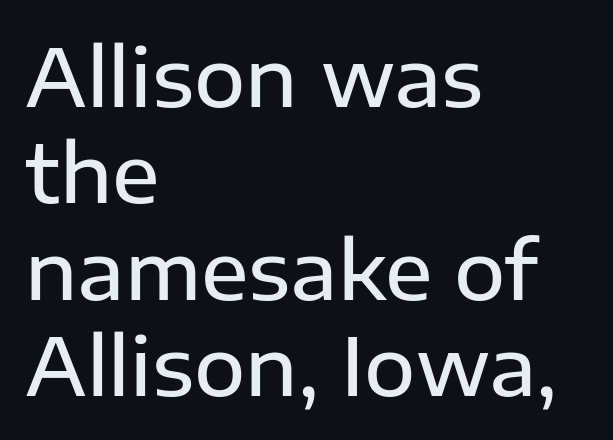
Is this a sans? Yes — the strokes have no serifs. The gaps between neighbouring characters are ordinary and unremarkable. Look at the stroke-to-counter ratio: somewhat heavy, a semibold. Glance below the letters and you will spot only blank space. The face used here is proportionally spaced, like ordinary book or web type.
